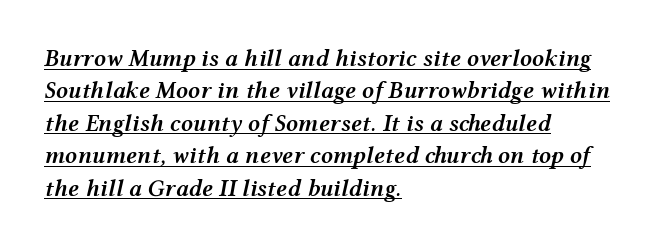
Does the copy run flush right? No — it runs flush left. Check the space under the baseline: a stroke is drawn there. As a designer I'd log this as weight 600, semibold. Line spacing here is normal.
